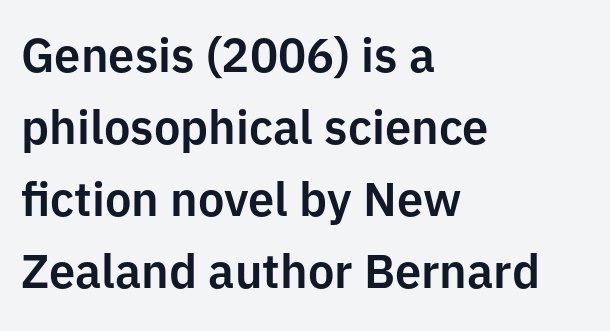
The image shows 47 px sans-serif type, upright; set left-aligned, normal line spacing (1.53x), normal letter spacing, not underlined; low stroke contrast and a medium x-height.
